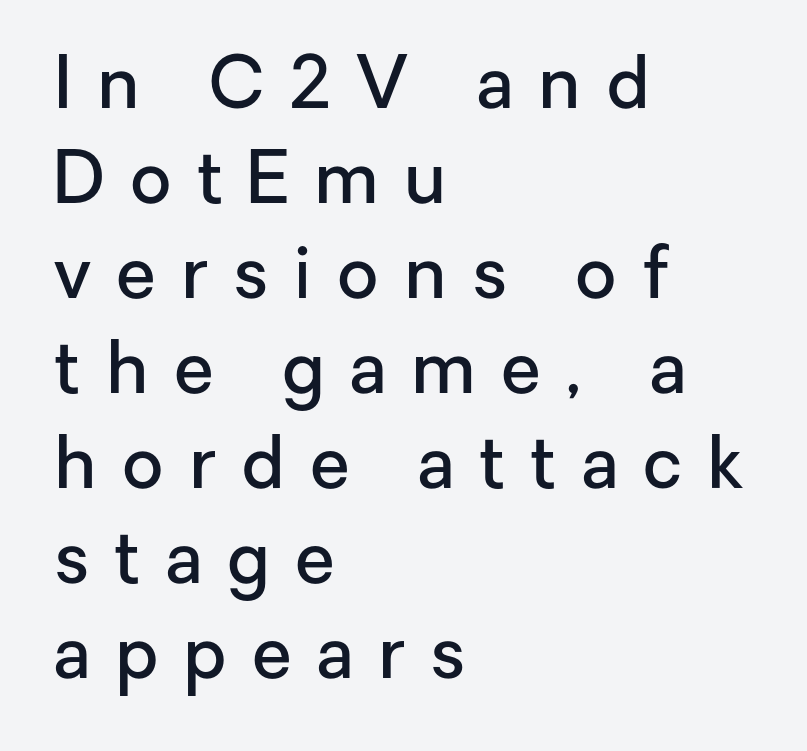
Q: Is the text bold? A: Semi-bold.
Q: Is the text italic (slanted)? A: No, it is upright.
Q: Is the typeface a serif or a sans-serif typeface? A: Sans-serif.
Q: Is the text underlined? A: No.
Q: How is the paragraph aligned? A: Left-aligned.
Q: Is the spacing between letters normal or unusually wide? A: Unusually wide.
Q: Is the spacing between lines tight, normal or loose? A: Normal.
Q: Width (condensed, normal, or wide)? A: Normal.
Q: Stroke contrast? A: Low.
Q: x-height? A: Medium.
Q: Monospaced? A: No.
